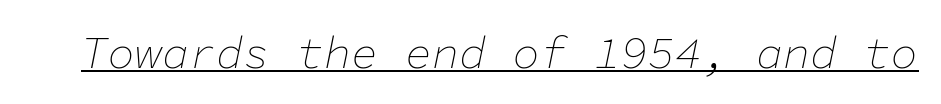
{"italic": "yes", "lean": "right", "slant_degrees": 11, "bold": "no", "weight": "thin", "width": "normal", "stroke_contrast": "low", "x_height": "medium", "monospaced": "yes", "underline": "yes", "letter_spacing": "normal", "letter_spacing_em": 0.0, "glyph_px": 45}
